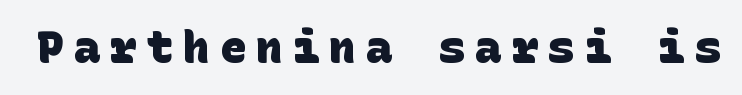
Q: Is the text bold? A: Yes.
Q: Is the typeface a serif or a sans-serif typeface? A: Sans-serif.
Q: Is the text underlined? A: No.
Q: Is the spacing between letters normal or unusually wide? A: Unusually wide.
Q: Width (condensed, normal, or wide)? A: Normal.
Q: Stroke contrast? A: Low.
Q: x-height? A: Large.
